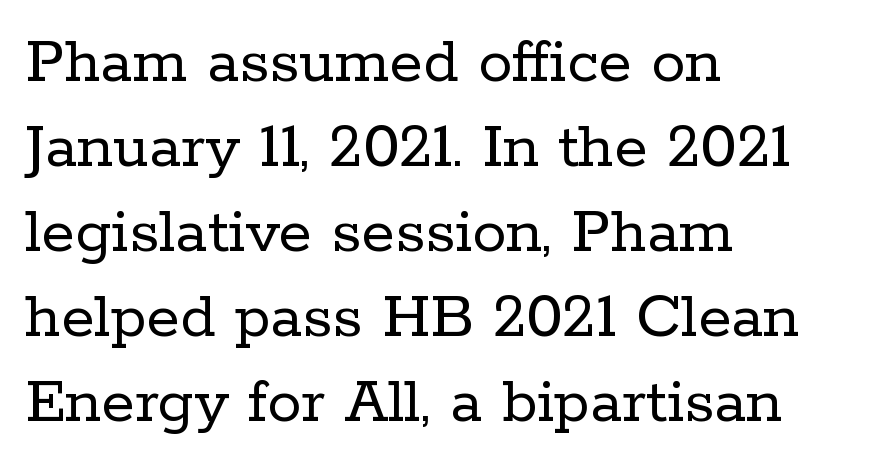
Q: Is the text bold? A: No.
Q: Is the text italic (slanted)? A: No, it is upright.
Q: Is the typeface a serif or a sans-serif typeface? A: Serif.
Q: Is the text underlined? A: No.
Q: How is the paragraph aligned? A: Left-aligned.
Q: Is the spacing between letters normal or unusually wide? A: Normal.
Q: Is the spacing between lines tight, normal or loose? A: Normal.
Q: Width (condensed, normal, or wide)? A: Normal.
Q: Stroke contrast? A: Low.
Q: x-height? A: Medium.
Q: Monospaced? A: No.
